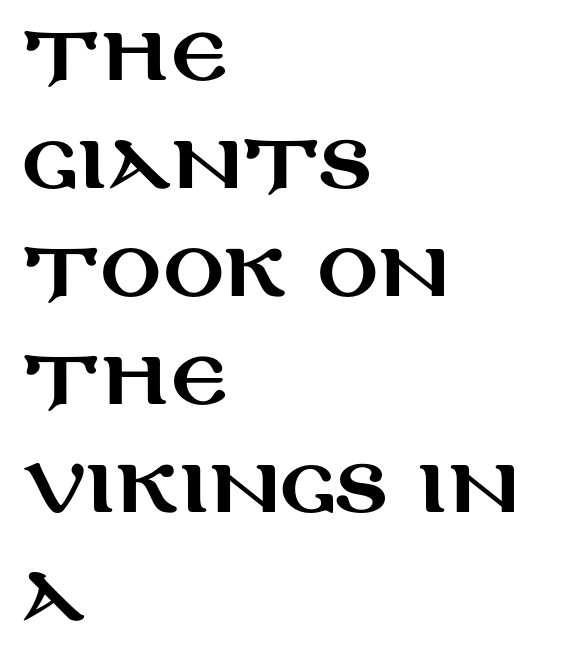
{"serif": "no", "italic": "no", "width": "wide", "stroke_contrast": "medium", "x_height": "large", "monospaced": "no", "underline": "no", "align": "left", "line_spacing": "normal", "line_spacing_ratio": 1.42, "letter_spacing": "normal", "letter_spacing_em": 0.0, "glyph_px": 76}
